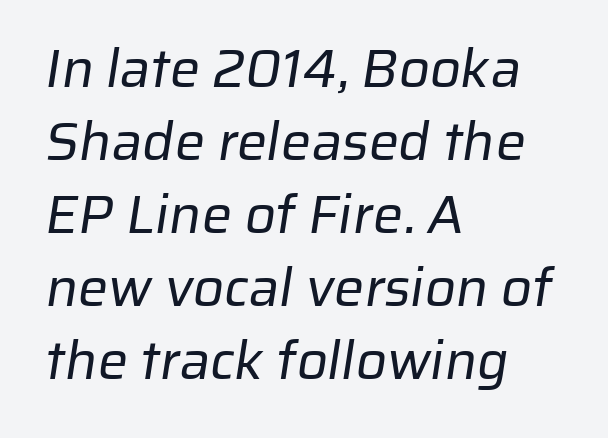
{"serif": "no", "bold": "no", "weight": "regular", "width": "normal", "stroke_contrast": "low", "x_height": "medium", "monospaced": "no", "underline": "no", "align": "left", "line_spacing": "normal", "line_spacing_ratio": 1.35, "letter_spacing": "normal", "letter_spacing_em": 0.0, "glyph_px": 54}
